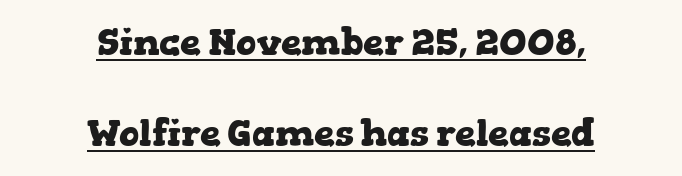
{"serif": "yes", "italic": "no", "bold": "yes", "weight": "heavy", "width": "wide", "stroke_contrast": "low", "x_height": "medium", "monospaced": "no", "underline": "yes", "align": "center", "line_spacing": "loose", "line_spacing_ratio": 2.46, "letter_spacing": "normal", "letter_spacing_em": 0.0, "glyph_px": 37}
